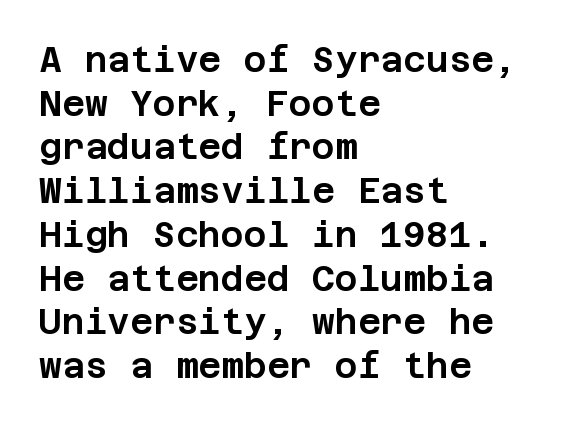
Q: Is the text italic (slanted)? A: No, it is upright.
Q: Is the typeface a serif or a sans-serif typeface? A: Sans-serif.
Q: Is the text underlined? A: No.
Q: How is the paragraph aligned? A: Left-aligned.
Q: Is the spacing between letters normal or unusually wide? A: Normal.
Q: Is the spacing between lines tight, normal or loose? A: Normal.
Q: Width (condensed, normal, or wide)? A: Normal.
Q: Stroke contrast? A: Low.
Q: x-height? A: Large.
